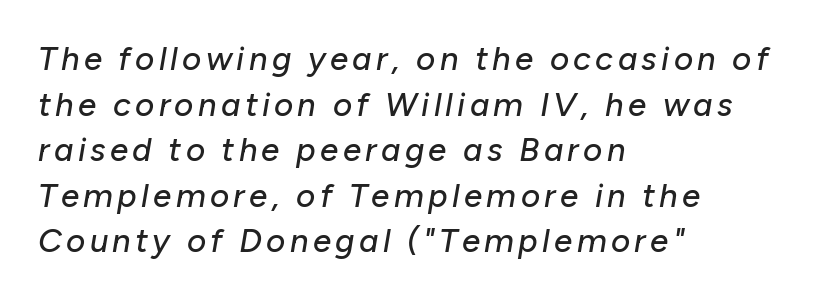
The image shows 33 px text type, italic (leaning right); set left-aligned, normal line spacing (1.38x), not underlined; low stroke contrast and a medium x-height.
